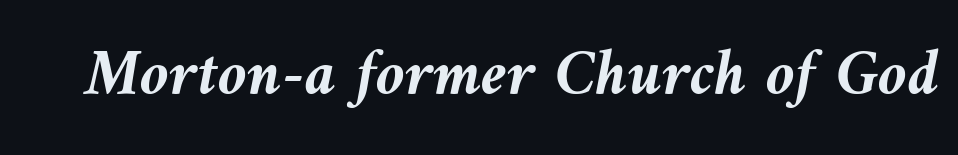
Q: Is the text bold? A: Yes.
Q: Is the text italic (slanted)? A: Yes, it leans left by about 10 degrees.
Q: Is the text underlined? A: No.
Q: Is the spacing between letters normal or unusually wide? A: Normal.
Q: Width (condensed, normal, or wide)? A: Normal.
Q: Stroke contrast? A: Medium.
Q: x-height? A: Medium.
Q: Monospaced? A: No.
